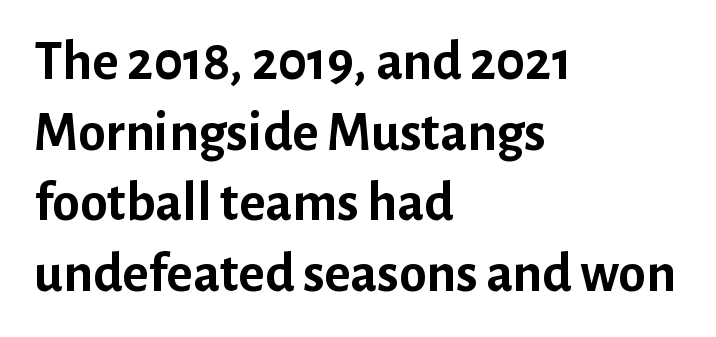
Heavy-handed strokes throughout: this text is bold. Short and long lines alike share a common starting point at left. This rendering leaves character spacing at its baseline value. Serifs: no, the terminals of the letterforms are clean. This sample has the flowing, uneven cadence of proportional lettering. Rendered with straight, roman letterforms.
